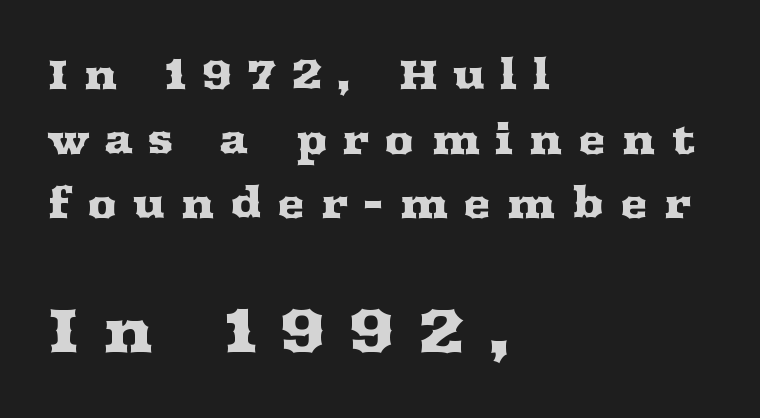
Varying glyph widths throughout — classic text-font behaviour. Every character sits straight up, as roman type does. The face used here is seriffed, in the tradition of book romans. The block of text has a typical density, with ordinary space between rows. Compared with a centered layout, this one pins lines to the left instead.
